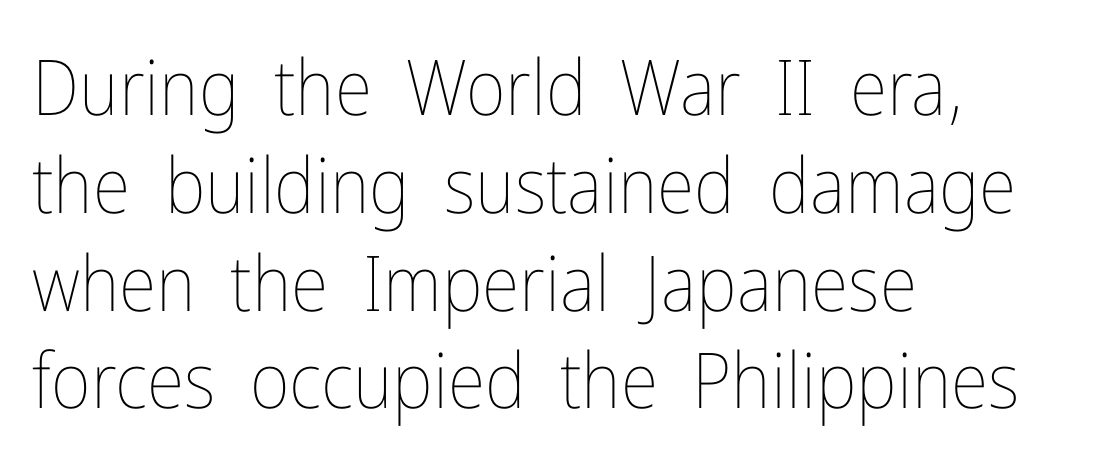
This is roman type, the default non-slanted kind. Nothing unusual about the tracking: characters are spaced as the font intends. This reads as an unemphasized weight, regular at the heaviest. Underline: absent. Vertical spacing — default. Looks like regular typesetting: each glyph gets only the width it needs.
